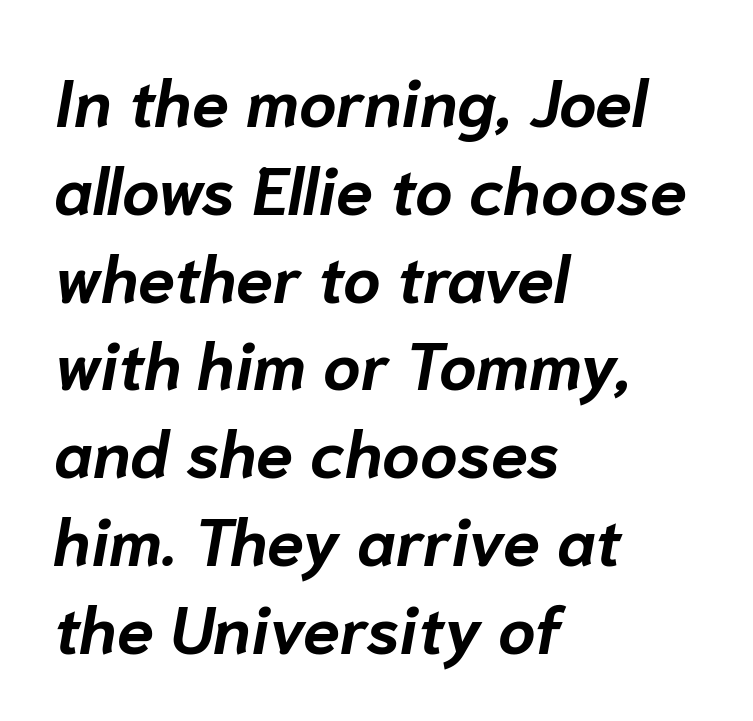
The image shows 66 px bold type, italic (leaning right); set left-aligned, normal line spacing (1.33x), normal letter spacing, not underlined; low stroke contrast and a medium x-height.
